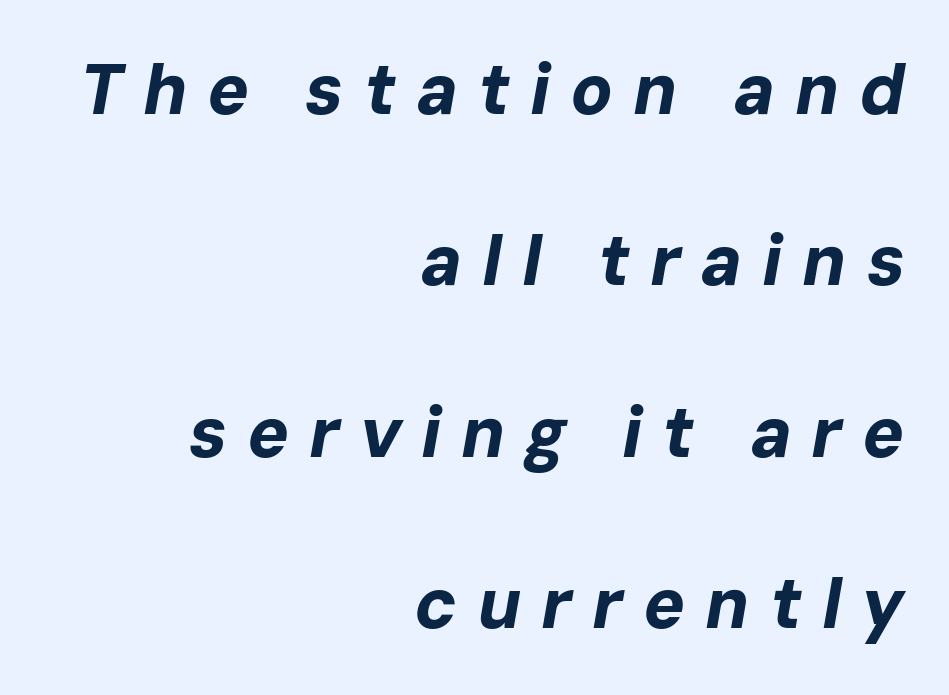
The image shows 70 px bold type, italic (leaning right); set right-aligned, loose line spacing (2.45x), unusually wide letter spacing (+0.28 em), not underlined; low stroke contrast and a medium x-height.
